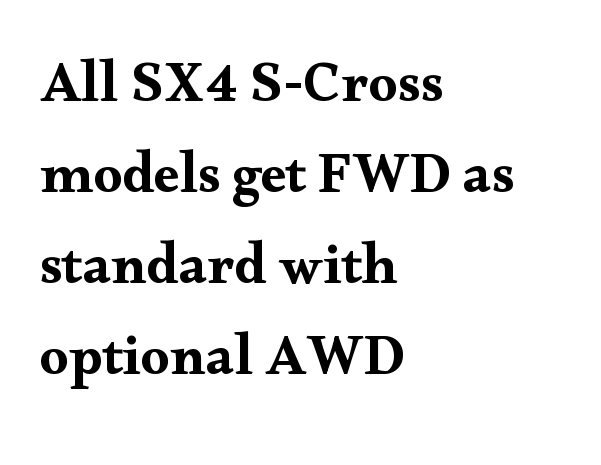
Teacher's note: observe the even left margin — that is flush-left alignment. Italic? Not at all — the glyphs are vertical. A typesetter would call this proportional, since set widths differ per character. The specimen omits any rule beneath the text block's lines. Leading: standard.
